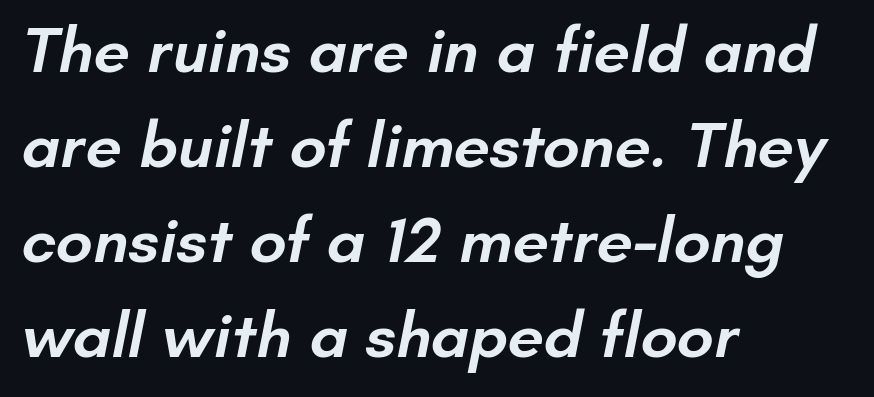
The image shows 65 px semibold sans-serif type; set left-aligned, normal line spacing (1.46x), normal letter spacing, not underlined; low stroke contrast and a small x-height.
